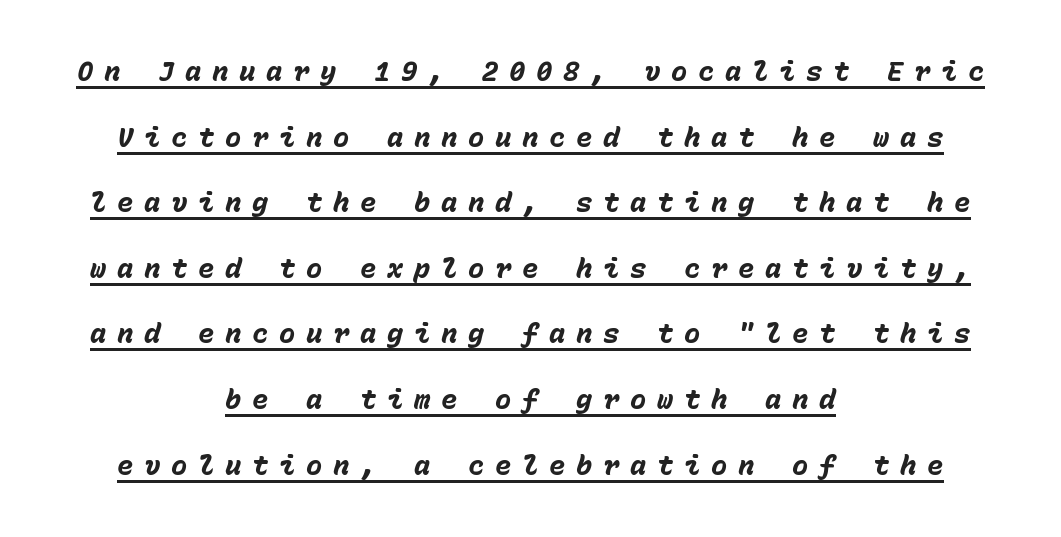
Q: Is the text bold? A: Yes.
Q: Is the text italic (slanted)? A: Yes, it leans right by about 15 degrees.
Q: Is the text underlined? A: Yes.
Q: How is the paragraph aligned? A: Centered.
Q: Is the spacing between letters normal or unusually wide? A: Unusually wide.
Q: Is the spacing between lines tight, normal or loose? A: Loose.
